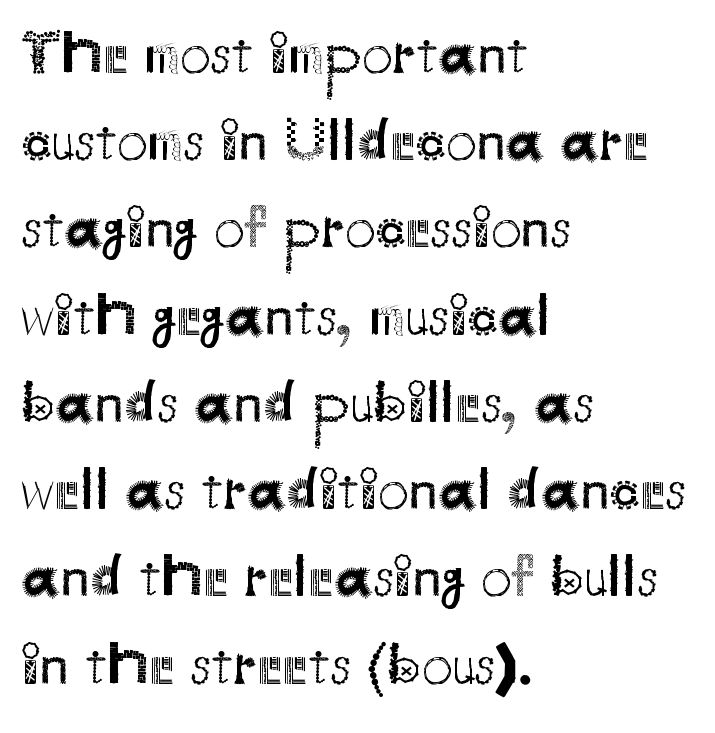
Q: Is the text bold? A: No.
Q: Is the text italic (slanted)? A: No, it is upright.
Q: Is the typeface a serif or a sans-serif typeface? A: Sans-serif.
Q: Is the text underlined? A: No.
Q: How is the paragraph aligned? A: Left-aligned.
Q: Is the spacing between letters normal or unusually wide? A: Normal.
Q: Is the spacing between lines tight, normal or loose? A: Normal.
Q: Width (condensed, normal, or wide)? A: Normal.
Q: Stroke contrast? A: Medium.
Q: x-height? A: Small.
Q: Monospaced? A: No.
